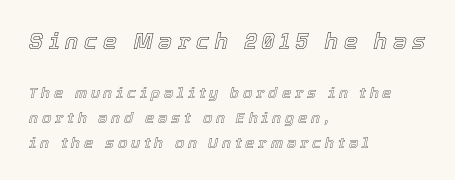
{"italic": "yes", "lean": "right", "slant_degrees": 12, "underline": "no", "align": "left", "line_spacing": "normal", "line_spacing_ratio": 1.68, "letter_spacing": "wide", "letter_spacing_em": 0.25, "larger_block": "first", "size_ratio": 1.47, "glyph_px": 22}
